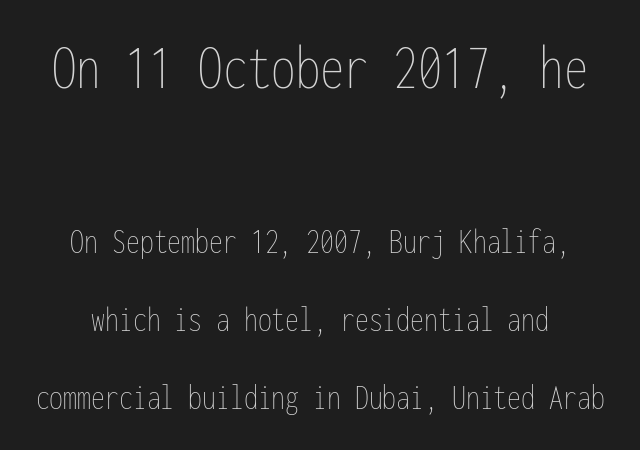
Anything drawn beneath the words? Only blank space. Spacing between characters is what you'd get straight out of the box. In terms of posture, this sample is upright. Notice the wide empty band between every row — that's loose leading. Do the characters align in a grid? Yes, the font is monospaced. This reads as an unemphasized weight, regular at the heaviest.
